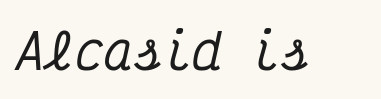
Q: Is the text italic (slanted)? A: Yes, it leans right by about 12 degrees.
Q: Is the typeface a serif or a sans-serif typeface? A: Serif.
Q: Is the text underlined? A: No.
Q: Is the spacing between letters normal or unusually wide? A: Normal.
Q: Width (condensed, normal, or wide)? A: Condensed.
Q: Stroke contrast? A: Medium.
Q: x-height? A: Medium.
Q: Monospaced? A: Yes.
